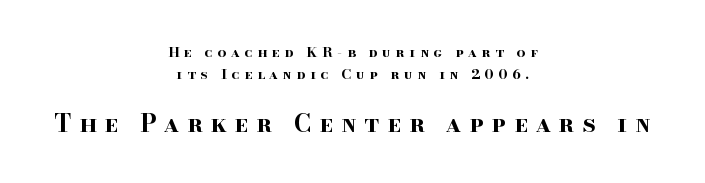
Q: Is the text bold? A: Yes.
Q: Is the text italic (slanted)? A: No, it is upright.
Q: Is the text underlined? A: No.
Q: How is the paragraph aligned? A: Centered.
Q: Is the spacing between letters normal or unusually wide? A: Unusually wide.
Q: Is the spacing between lines tight, normal or loose? A: Normal.
Q: Which block of text is set in a larger size, the first (top) or the second (bottom)? A: The second (bottom) one.
